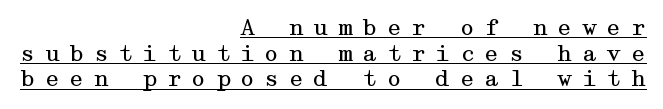
The image shows 22 px text type, upright; set right-aligned, line spacing 1.17x, unusually wide letter spacing (+0.41 em), underlined.
